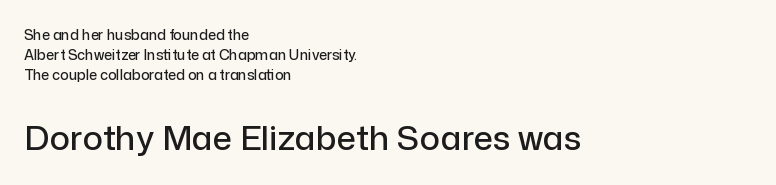
The image shows 34 px sans-serif type, upright; set left-aligned, normal line spacing (1.44x), normal letter spacing, not underlined; the second (bottom) block is 2.43x larger; low stroke contrast and a medium x-height.
